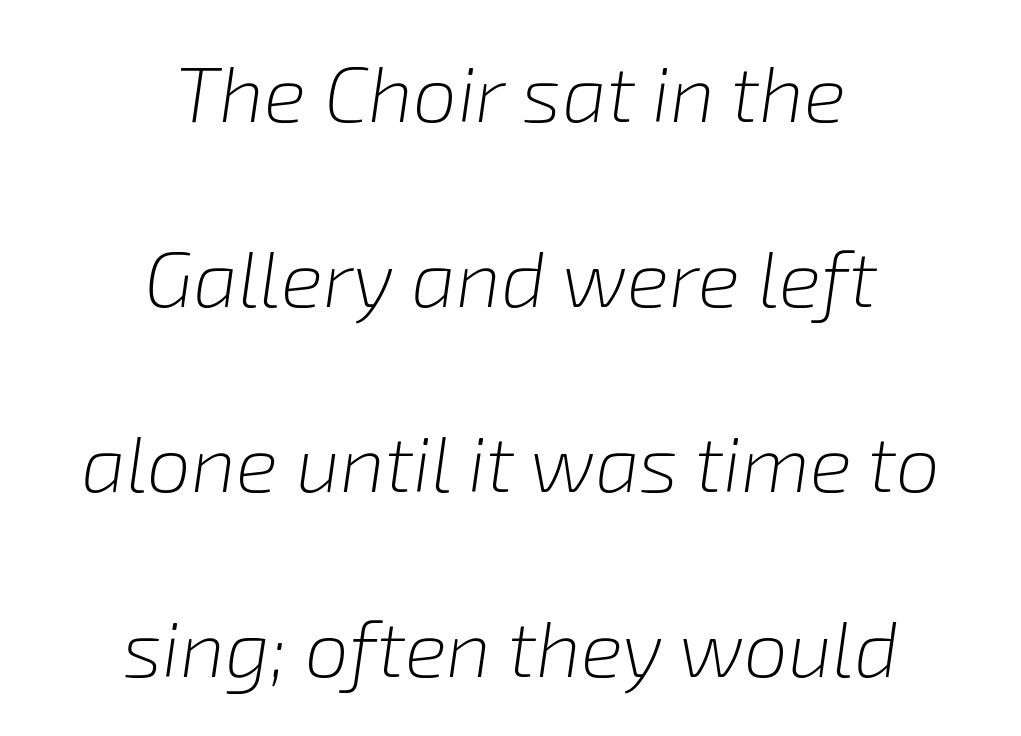
The image shows 79 px light type, italic (leaning right); set centered, loose line spacing (2.34x), normal letter spacing, not underlined; low stroke contrast and a medium x-height.
